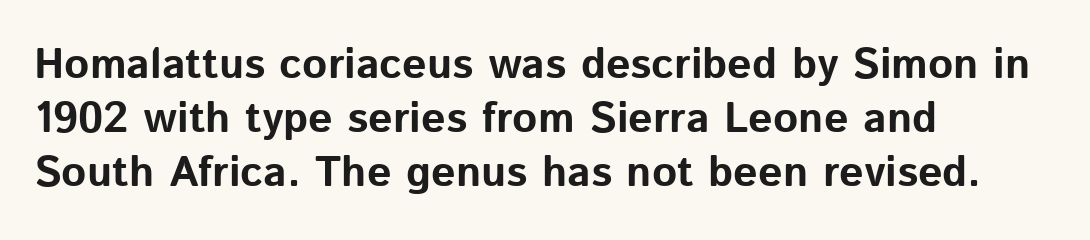
{"serif": "no", "italic": "no", "bold": "yes", "weight": "bold", "width": "normal", "stroke_contrast": "low", "x_height": "medium", "monospaced": "no", "underline": "no", "align": "left", "line_spacing": "normal", "line_spacing_ratio": 1.26, "letter_spacing": "normal", "letter_spacing_em": 0.0, "glyph_px": 43}
